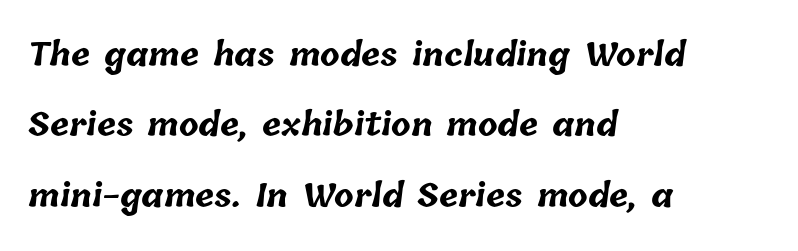
The image shows 32 px bold type; set left-aligned, loose line spacing (2.2x), normal letter spacing, not underlined; low stroke contrast and a medium x-height.
